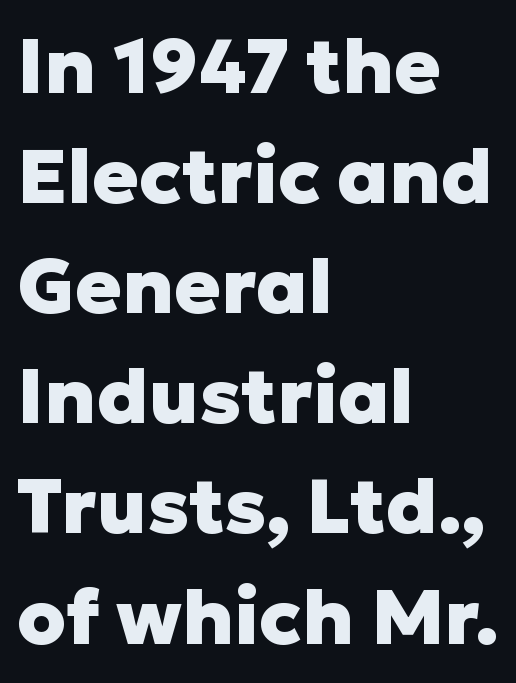
The image shows 77 px heavy sans-serif type, upright; set left-aligned, normal line spacing (1.43x), normal letter spacing, not underlined; low stroke contrast and a medium x-height.
